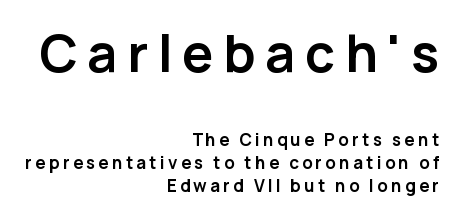
The type sits square on the baseline with zero lean. The letters carry no serifs — their stems end cleanly without finishing strokes. A normal amount of white space separates one row of letters from the next. Quick note: underline off. How heavy is the stroke? Heavy — this is a bold. Alignment: flush right.
